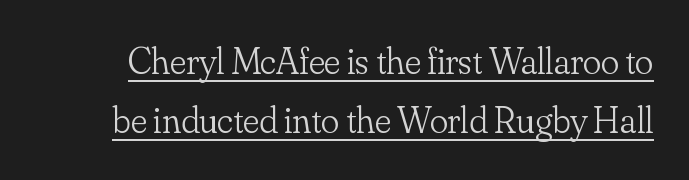
{"serif": "yes", "italic": "no", "bold": "no", "weight": "light", "width": "normal", "stroke_contrast": "low", "x_height": "small", "monospaced": "no", "underline": "yes", "line_spacing": "normal", "line_spacing_ratio": 1.56, "letter_spacing": "normal", "letter_spacing_em": 0.0, "glyph_px": 38}
